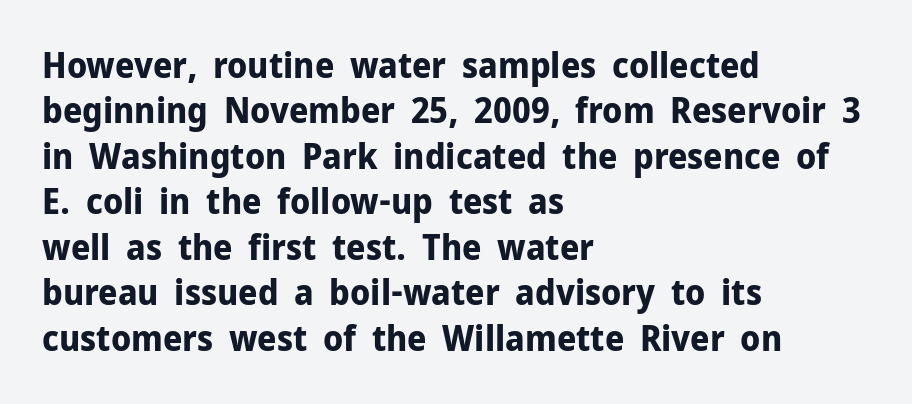
{"serif": "no", "italic": "no", "bold": "yes", "weight": "bold", "width": "normal", "stroke_contrast": "low", "x_height": "medium", "monospaced": "no", "underline": "no", "align": "left", "line_spacing": "normal", "line_spacing_ratio": 1.3, "letter_spacing": "normal", "letter_spacing_em": 0.0, "glyph_px": 35}
